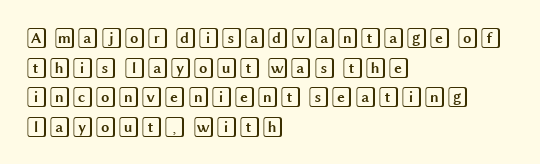
Caption: standard tracking, unaltered. Only glyphs here, with clear space below each row. The line-height multiplier appears to be the usual default. The typography opts for an upright posture over an oblique one. A student would call this left alignment; a typographer would say flush left, rag right.
